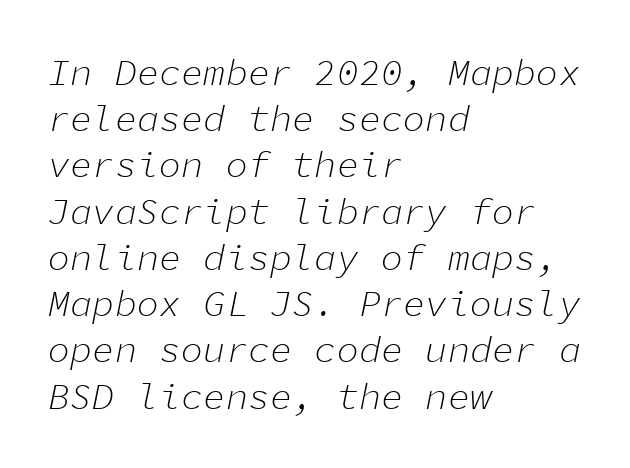
The face used here is rendered with its standard letterfit. The letters march in equal steps, a hallmark of fixed-pitch type. The zone under the glyphs is completely vacant. The passage shown is not bold in any degree.
